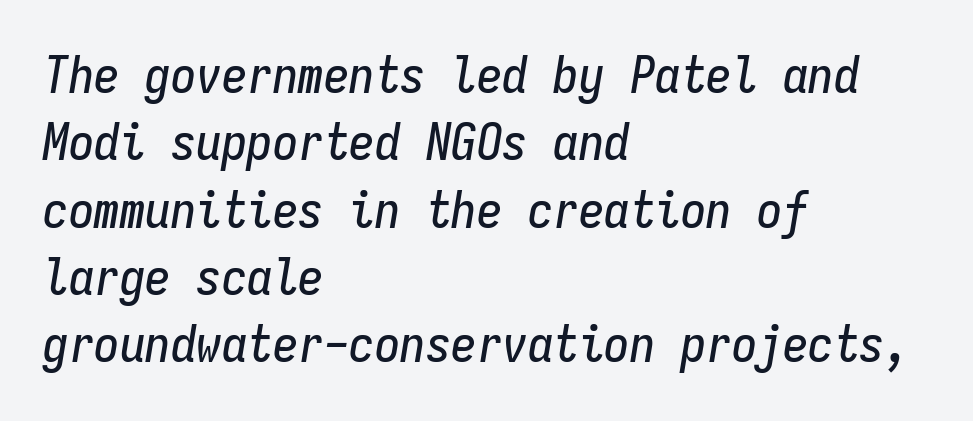
The image shows 51 px condensed type, italic (leaning right), monospaced; set left-aligned, normal line spacing (1.32x), normal letter spacing, not underlined; low stroke contrast and a medium x-height.
